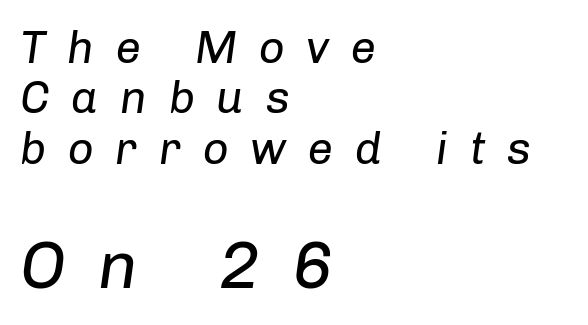
This rendering widens character spacing well past its baseline value. The space between consecutive lines is stingy. Character widths vary here, with narrow letters taking less room than wide ones. The following chunk of copy outweighs the initial chunk in type size. Slant detected: the letters are inclined. Where is the straight margin? On the left.
